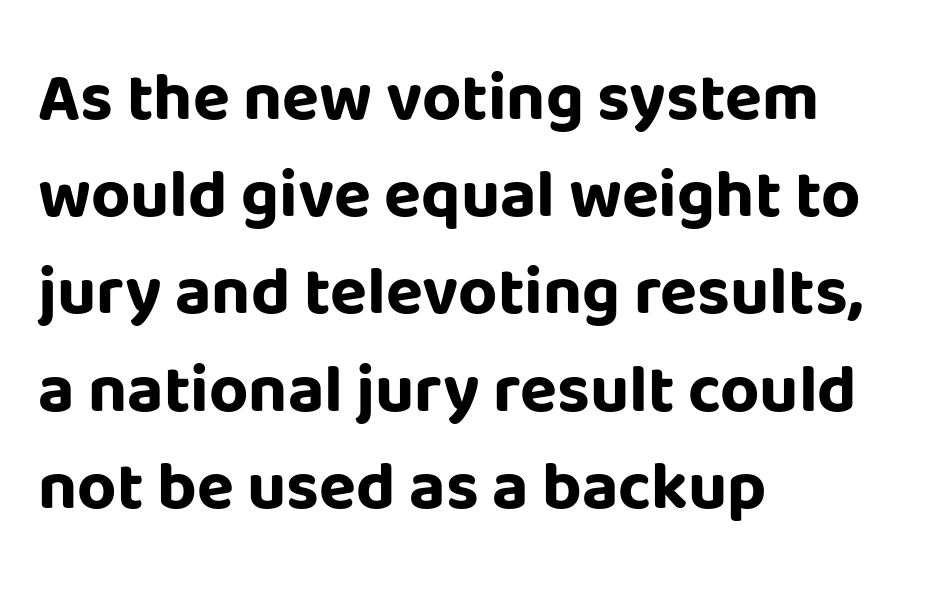
Q: Is the text bold? A: Yes.
Q: Is the text italic (slanted)? A: No, it is upright.
Q: Is the typeface a serif or a sans-serif typeface? A: Sans-serif.
Q: Is the text underlined? A: No.
Q: How is the paragraph aligned? A: Left-aligned.
Q: Is the spacing between letters normal or unusually wide? A: Normal.
Q: Is the spacing between lines tight, normal or loose? A: Normal.
Q: Width (condensed, normal, or wide)? A: Normal.
Q: Stroke contrast? A: Low.
Q: x-height? A: Large.
Q: Monospaced? A: No.
